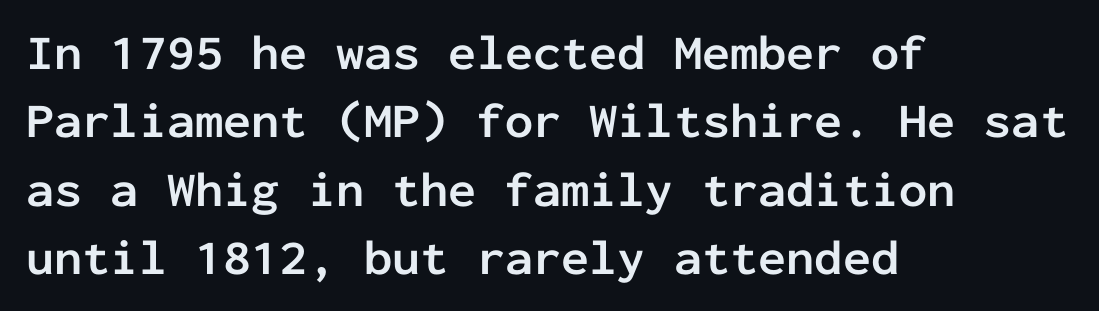
{"serif": "no", "italic": "no", "bold": "yes", "weight": "semibold", "width": "normal", "stroke_contrast": "low", "x_height": "medium", "monospaced": "yes", "underline": "no", "align": "left", "line_spacing": "normal", "line_spacing_ratio": 1.37, "letter_spacing": "normal", "letter_spacing_em": 0.0, "glyph_px": 50}
